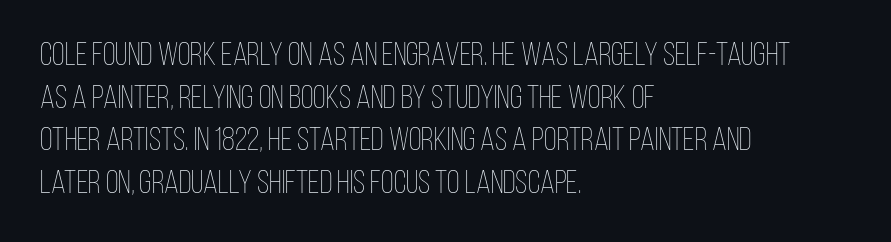
Words float on clear page, feet unadorned. The paragraph shown leans on its left margin. The letterforms sit at book weight or below. Notice how the stems are strictly vertical — no italics here.
